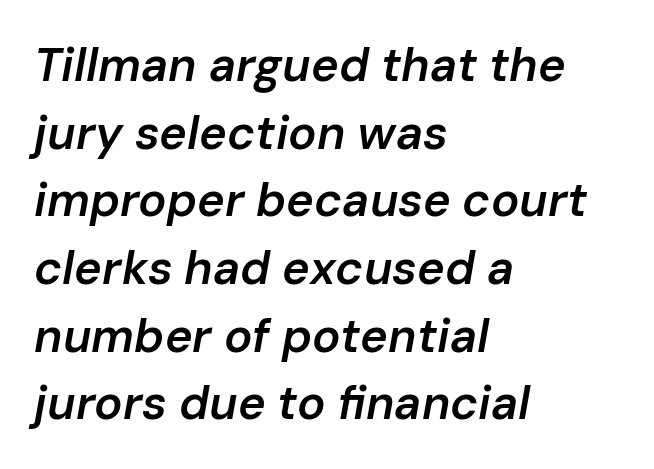
{"italic": "yes", "lean": "right", "slant_degrees": 10, "bold": "semi", "weight": "semibold", "width": "normal", "stroke_contrast": "low", "x_height": "medium", "monospaced": "no", "underline": "no", "align": "left", "line_spacing": "normal", "line_spacing_ratio": 1.44, "letter_spacing": "normal", "letter_spacing_em": 0.0, "glyph_px": 47}
